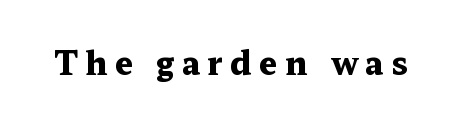
The typography opts for an upright posture over an oblique one. Pretty heavy lettering here — definitely bold. Yep, those are serifs on the letters. The face used here is proportionally spaced, like ordinary book or web type. Each row of text sits above clean, open space.
